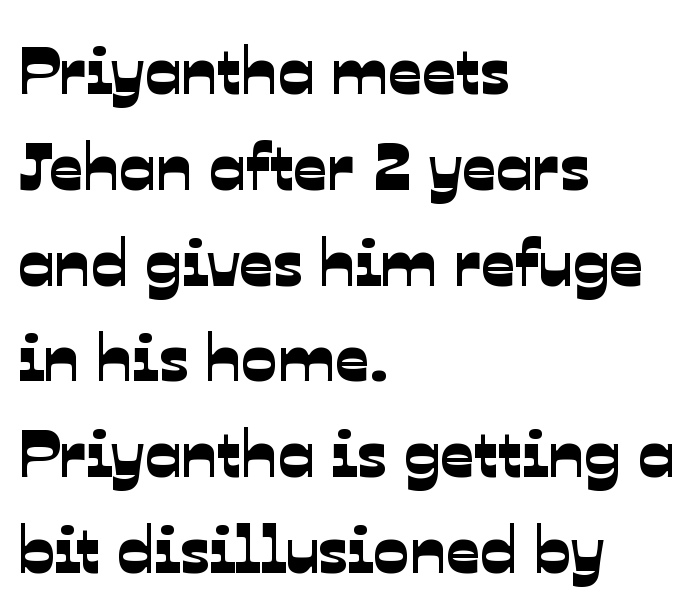
{"serif": "no", "width": "normal", "stroke_contrast": "low", "x_height": "medium", "monospaced": "no", "underline": "no", "align": "left", "line_spacing": "normal", "line_spacing_ratio": 1.43, "letter_spacing": "normal", "letter_spacing_em": 0.0, "glyph_px": 67}
